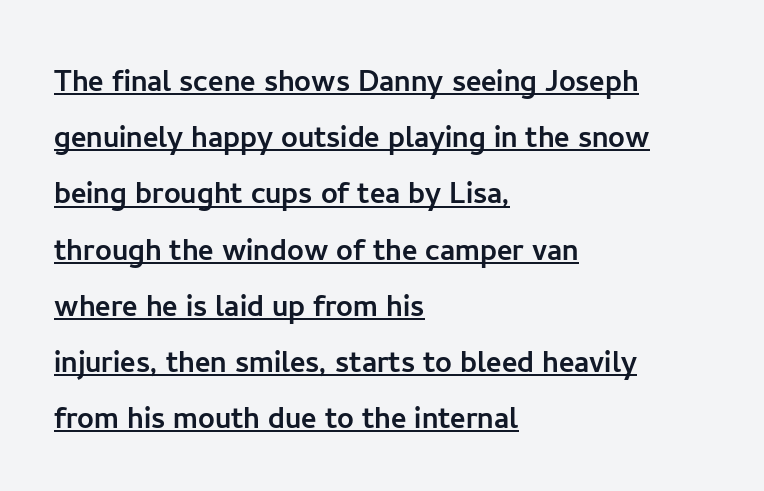
Q: Is the text italic (slanted)? A: No, it is upright.
Q: Is the typeface a serif or a sans-serif typeface? A: Sans-serif.
Q: Is the text underlined? A: Yes.
Q: How is the paragraph aligned? A: Left-aligned.
Q: Is the spacing between letters normal or unusually wide? A: Normal.
Q: Is the spacing between lines tight, normal or loose? A: Normal.
Q: Width (condensed, normal, or wide)? A: Normal.
Q: Stroke contrast? A: Low.
Q: x-height? A: Medium.
Q: Monospaced? A: No.
